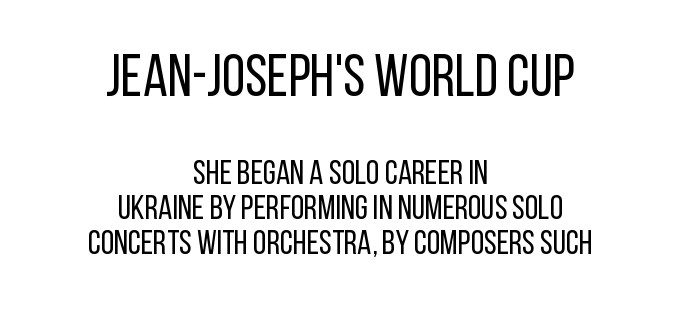
{"serif": "no", "italic": "no", "bold": "no", "weight": "regular", "width": "condensed", "stroke_contrast": "low", "x_height": "large", "monospaced": "no", "underline": "no", "align": "center", "line_spacing": "tight", "line_spacing_ratio": 1.02, "letter_spacing": "normal", "letter_spacing_em": 0.0, "larger_block": "first", "size_ratio": 1.74, "glyph_px": 59}
